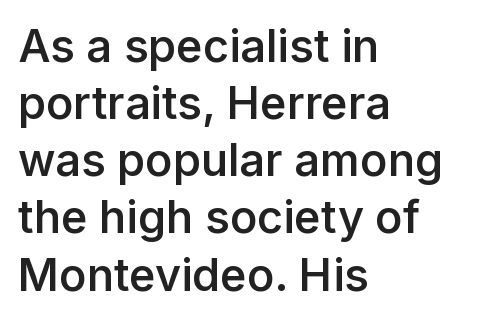
This is moderately heavy type, rendered in semibold. The type sits square on the baseline with zero lean. Short note: letters normally spaced. This sample has the flowing, uneven cadence of proportional lettering.
